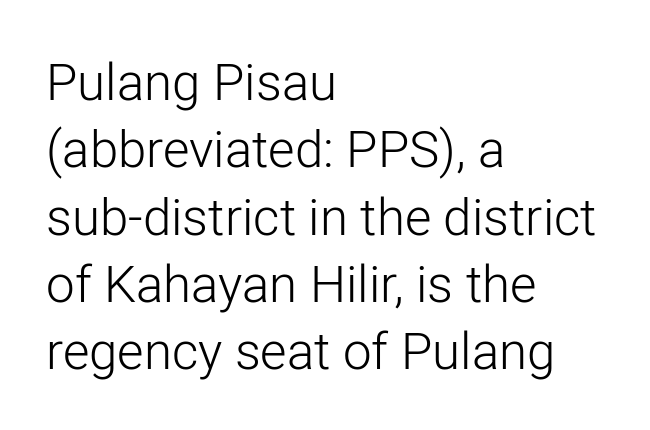
{"serif": "no", "italic": "no", "bold": "no", "weight": "light", "width": "normal", "stroke_contrast": "low", "x_height": "medium", "monospaced": "no", "underline": "no", "align": "left", "line_spacing": "normal", "line_spacing_ratio": 1.32, "letter_spacing": "normal", "letter_spacing_em": 0.0, "glyph_px": 51}
